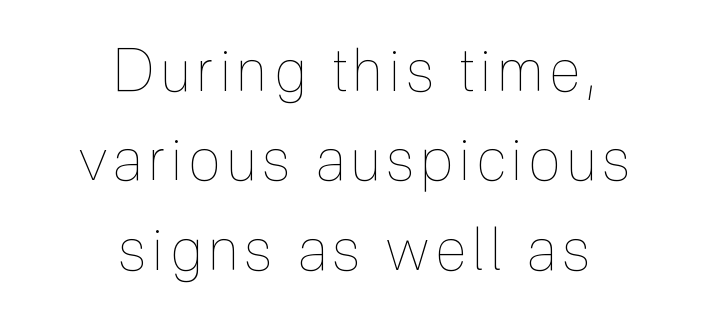
{"italic": "no", "bold": "no", "weight": "thin", "width": "condensed", "x_height": "medium", "monospaced": "no", "underline": "no", "align": "center", "line_spacing": "normal", "line_spacing_ratio": 1.54, "glyph_px": 58}
